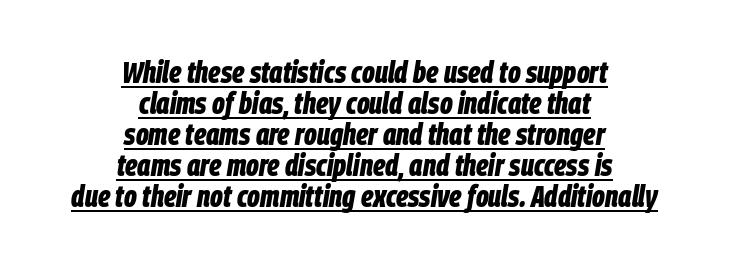
The image shows 31 px bold, condensed type, italic (leaning right); set centered, tight line spacing (1.0x), normal letter spacing, underlined; low stroke contrast and a large x-height.
